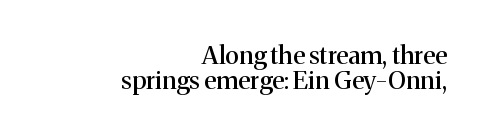
Vertically, the passage feels compressed, each row crowding the next. Upright lettering throughout. The typesetter chose a ragged-left arrangement here. Inter-character spacing is left at the font's built-in metrics. The zone under the glyphs is completely vacant.
